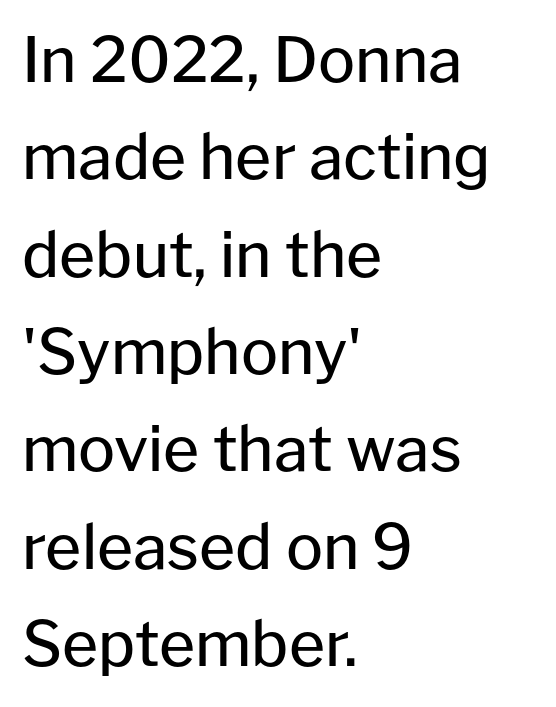
The image shows 62 px regular-weight sans-serif type, upright; set left-aligned, normal line spacing (1.57x), normal letter spacing, not underlined; low stroke contrast and a medium x-height.
